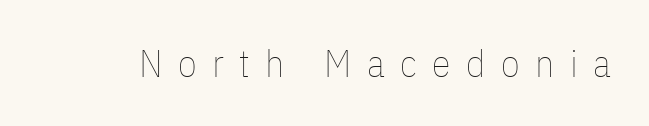
{"italic": "no", "bold": "no", "weight": "thin", "width": "condensed", "stroke_contrast": "low", "x_height": "medium", "monospaced": "no", "underline": "no", "letter_spacing": "wide", "letter_spacing_em": 0.41, "glyph_px": 38}
